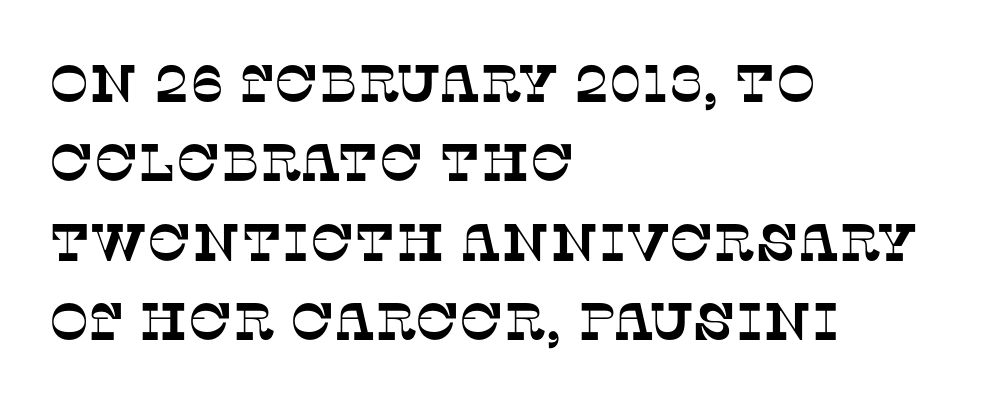
The image shows 53 px serif type; set left-aligned, normal line spacing (1.5x), normal letter spacing, not underlined; low stroke contrast and a large x-height.
